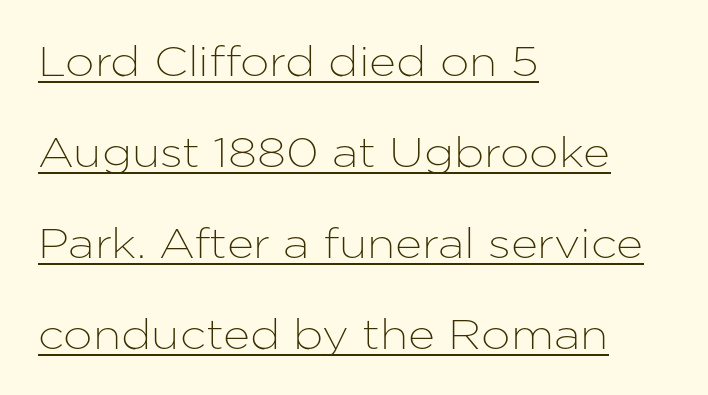
{"serif": "no", "italic": "no", "width": "normal", "stroke_contrast": "low", "x_height": "medium", "monospaced": "no", "underline": "yes", "align": "left", "line_spacing": "loose", "line_spacing_ratio": 2.17, "letter_spacing": "normal", "letter_spacing_em": 0.0, "glyph_px": 42}
